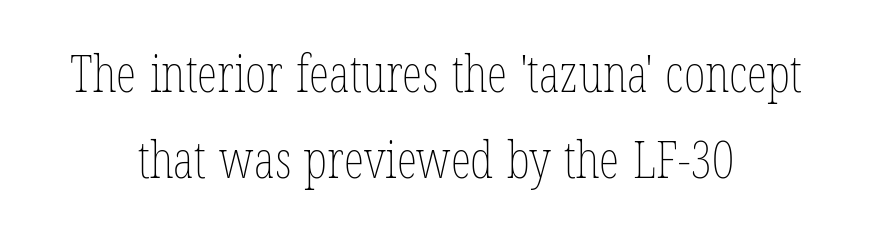
Q: Is the text bold? A: No.
Q: Is the text italic (slanted)? A: No, it is upright.
Q: Is the text underlined? A: No.
Q: How is the paragraph aligned? A: Centered.
Q: Is the spacing between letters normal or unusually wide? A: Normal.
Q: Is the spacing between lines tight, normal or loose? A: Normal.
Q: Width (condensed, normal, or wide)? A: Condensed.
Q: Stroke contrast? A: Low.
Q: x-height? A: Medium.
Q: Monospaced? A: No.
